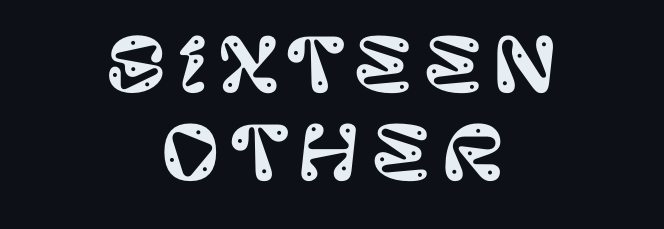
Q: Is the text italic (slanted)? A: Yes.
Q: Is the typeface a serif or a sans-serif typeface? A: Sans-serif.
Q: Is the text underlined? A: No.
Q: How is the paragraph aligned? A: Centered.
Q: Width (condensed, normal, or wide)? A: Normal.
Q: Stroke contrast? A: Low.
Q: x-height? A: Large.
Q: Monospaced? A: No.
